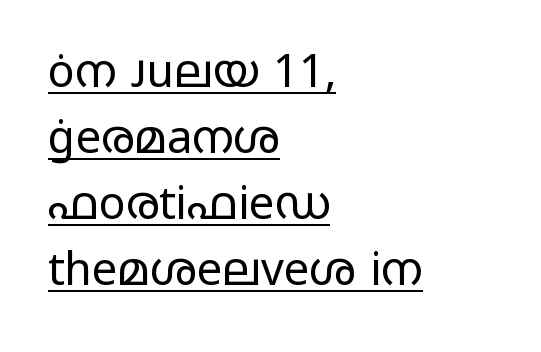
{"serif": "no", "italic": "no", "bold": "no", "weight": "regular", "width": "wide", "stroke_contrast": "low", "x_height": "medium", "monospaced": "no", "underline": "yes", "align": "left", "line_spacing": "normal", "line_spacing_ratio": 1.47, "letter_spacing": "normal", "letter_spacing_em": 0.0, "glyph_px": 45}
